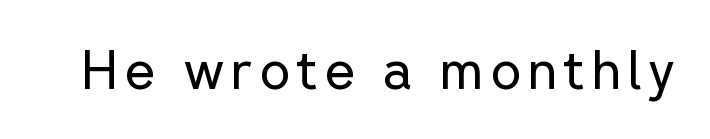
Every character sits straight up, as roman type does. These glyphs show unthickened strokes, regular width or finer. You could not count columns in this text — the font is proportionally spaced. The space directly below the letters is spotless.
